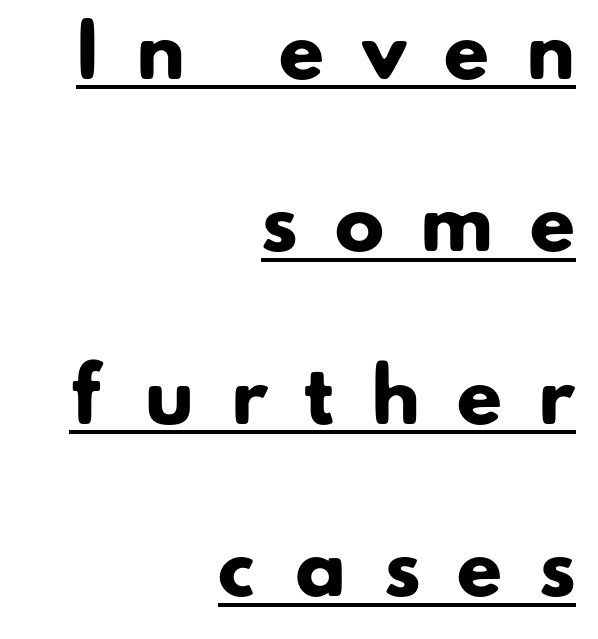
Here the designer chose a conventional face with non-uniform glyph widths. Each new line begins a long way beneath the previous one. Each letter's strokes conclude bluntly, with no projecting serifs. A flush-right, rag-left setting is used for this passage. Caption: bold face, heavy strokes. Words appear elongated and porous because spacing is wide.
